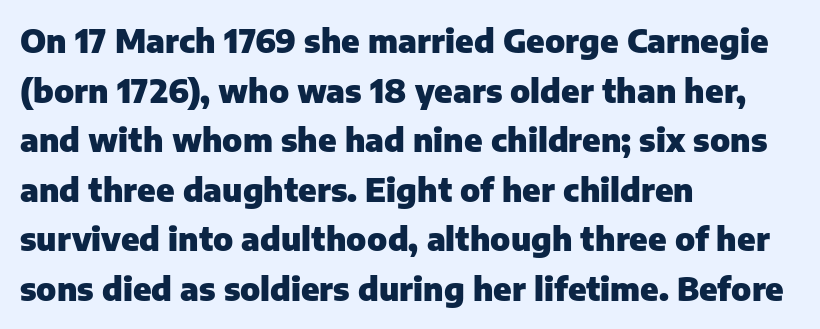
Is this a fixed-width face? No — the glyphs have proportional, varying widths. Typographic density is high because the face is bold. Words appear dense and cohesive because spacing is normal. If you measured baseline to baseline, you'd find a middling distance. In terms of posture, this sample is upright.
